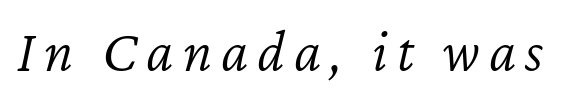
The image shows 60 px light type, italic (leaning right); set not underlined; low stroke contrast and a medium x-height.
